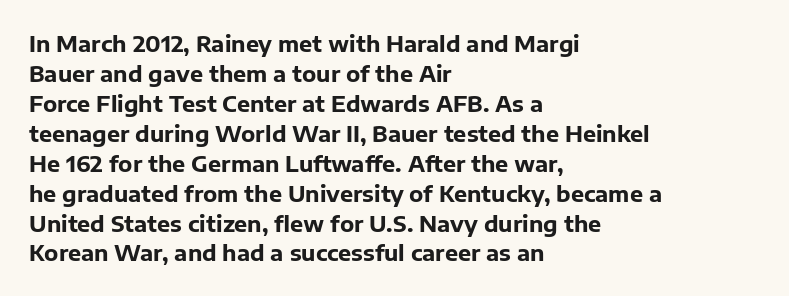
Q: Is the text bold? A: Yes.
Q: Is the text italic (slanted)? A: No, it is upright.
Q: Is the text underlined? A: No.
Q: How is the paragraph aligned? A: Left-aligned.
Q: Is the spacing between letters normal or unusually wide? A: Normal.
Q: Is the spacing between lines tight, normal or loose? A: Normal.
